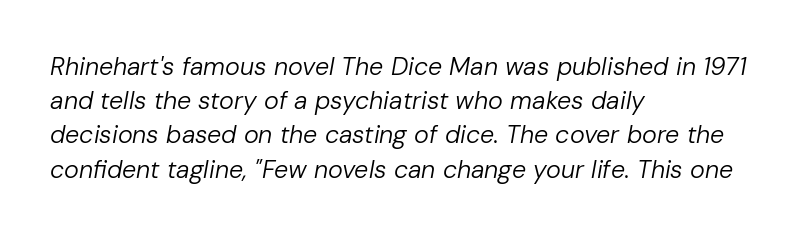
Vertical stems look standard width or narrower in stroke. Does the copy run flush right? No — it runs flush left. If you drew a line through each stem, it would be angled. Clear beneath every line of the passage. Leading: standard. Inter-character spacing is left at the font's built-in metrics.
